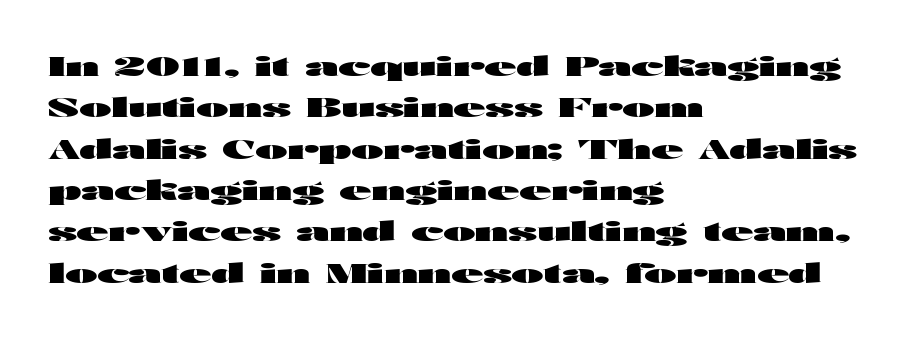
The image shows 26 px bold type, upright; set left-aligned, normal line spacing (1.59x), normal letter spacing, not underlined.
